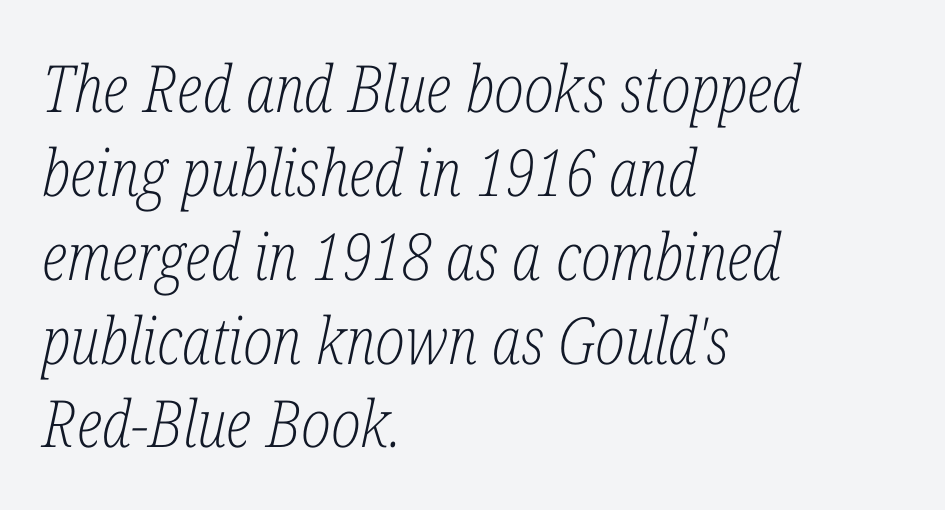
Q: Is the text bold? A: No.
Q: Is the text italic (slanted)? A: Yes, it leans right by about 12 degrees.
Q: Is the typeface a serif or a sans-serif typeface? A: Serif.
Q: Is the text underlined? A: No.
Q: How is the paragraph aligned? A: Left-aligned.
Q: Is the spacing between letters normal or unusually wide? A: Normal.
Q: Is the spacing between lines tight, normal or loose? A: Normal.
Q: Width (condensed, normal, or wide)? A: Condensed.
Q: Stroke contrast? A: Low.
Q: x-height? A: Medium.
Q: Monospaced? A: No.
